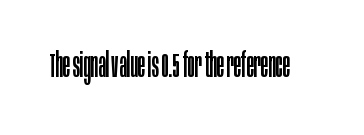
{"serif": "no", "italic": "no", "bold": "no", "weight": "regular", "width": "condensed", "stroke_contrast": "low", "x_height": "large", "monospaced": "no", "underline": "no", "letter_spacing": "normal", "letter_spacing_em": 0.0, "glyph_px": 34}
